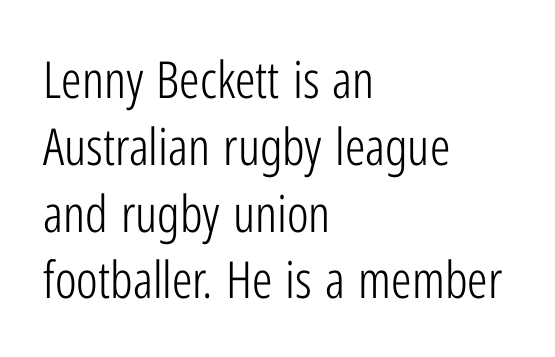
{"serif": "no", "italic": "no", "bold": "no", "weight": "light", "width": "condensed", "stroke_contrast": "low", "x_height": "medium", "monospaced": "no", "underline": "no", "align": "left", "line_spacing": "normal", "line_spacing_ratio": 1.31, "letter_spacing": "normal", "letter_spacing_em": 0.0, "glyph_px": 51}
